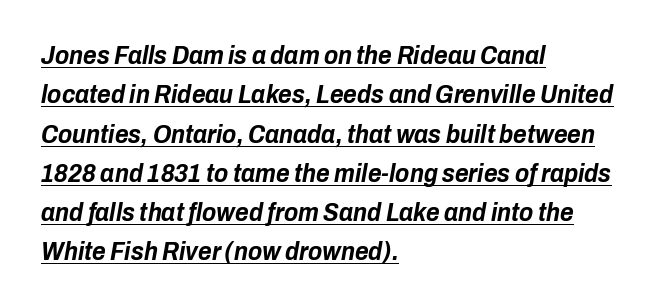
The image shows 26 px bold type, italic (leaning right); set left-aligned, normal line spacing (1.51x), normal letter spacing, underlined.
